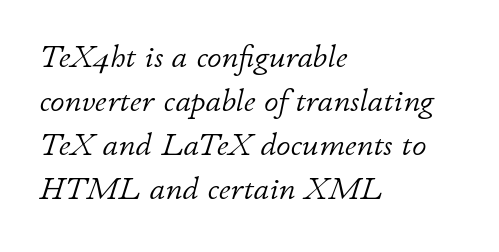
A typesetter would call this zero additional tracking. This is not heavy type; no bold has been used. The passage shown is typed in a proportional face where columns would drift. A classic flush-left, rag-right setting is used for this passage. Each row of text sits above clean, open space. This is oblique type, the kind used for emphasis or titles.
